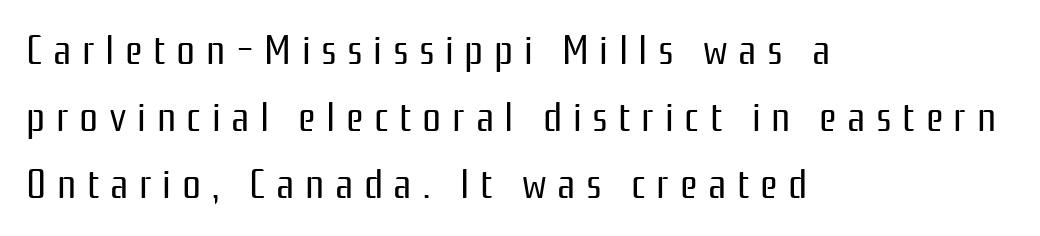
You could not count columns in this text — the font is proportionally spaced. Left-aligned paragraph, ragged on the right. Italic? Not at all — the glyphs are vertical. The weight tops out at a normal text grade.
